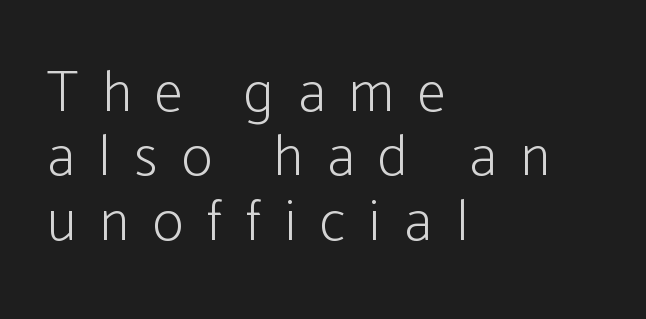
Q: Is the text bold? A: No.
Q: Is the text italic (slanted)? A: No, it is upright.
Q: Is the typeface a serif or a sans-serif typeface? A: Sans-serif.
Q: Is the text underlined? A: No.
Q: How is the paragraph aligned? A: Left-aligned.
Q: Is the spacing between letters normal or unusually wide? A: Unusually wide.
Q: Is the spacing between lines tight, normal or loose? A: Tight.
Q: Width (condensed, normal, or wide)? A: Condensed.
Q: Stroke contrast? A: Low.
Q: x-height? A: Medium.
Q: Monospaced? A: No.
